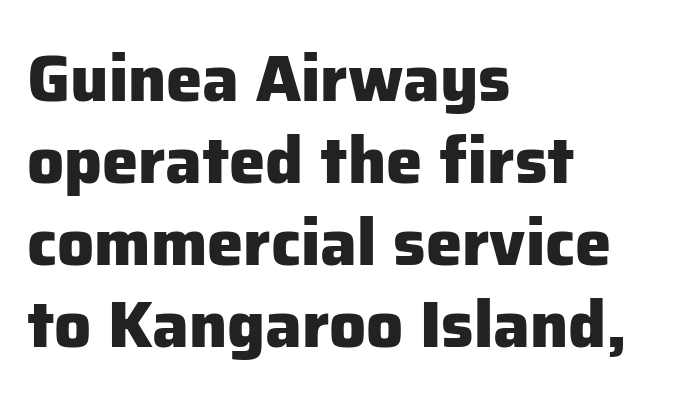
{"serif": "no", "italic": "no", "bold": "yes", "weight": "heavy", "width": "normal", "stroke_contrast": "low", "x_height": "medium", "monospaced": "no", "underline": "no", "align": "left", "line_spacing": "normal", "line_spacing_ratio": 1.26, "letter_spacing": "normal", "letter_spacing_em": 0.0, "glyph_px": 65}
